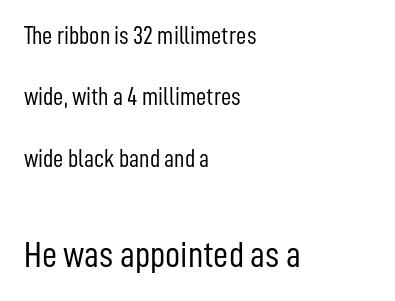
The rendering uses natural spacing where letterforms have individual widths. The rendering keeps characters at their native spacing. The typesetting does not lean heavy: it is not bold. The specimen omits any rule beneath the text block's lines. This is the regular roman posture of the typeface. These lines are set flush left with a ragged right edge.
